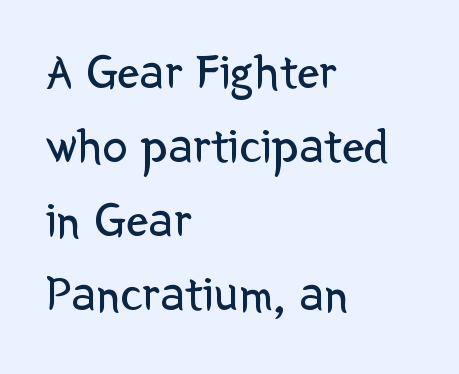
Designer's note — italics off, roman on. The characters are drawn with everyday or finer stroke widths. Successive baselines arrive at the customary interval. The text was rendered using a sans face with plain stroke endings. Each letter keeps its own natural width here, so spacing adapts to shape. The ragged edge is on the right, which tells us the setting is flush left.
